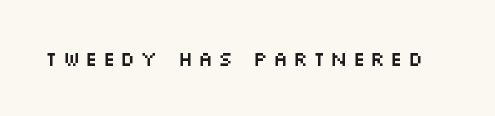
Beneath every word, the page is bare. Inter-character spacing is expanded well beyond the font's built-in metrics. You can tell it's not italic because the verticals are truly vertical.
